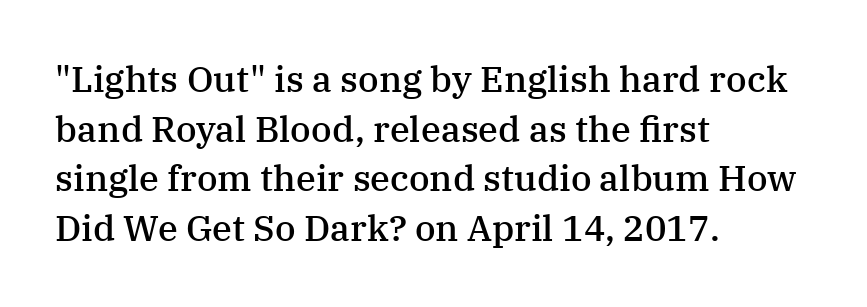
The image shows 36 px semibold serif type, upright; set left-aligned, normal line spacing (1.38x), normal letter spacing, not underlined; medium stroke contrast and a medium x-height.
